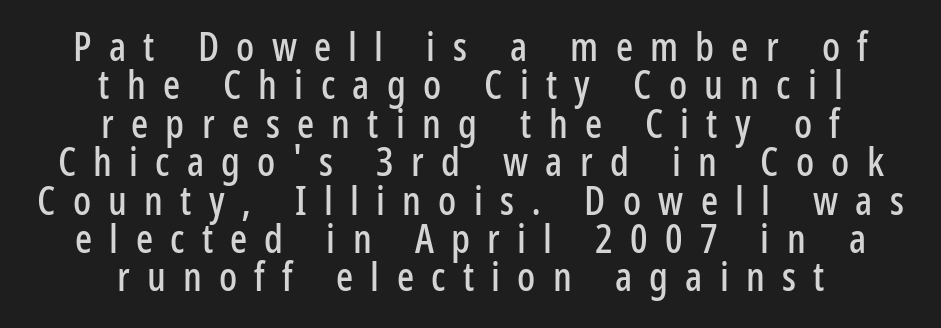
{"serif": "no", "italic": "no", "width": "condensed", "stroke_contrast": "low", "x_height": "medium", "monospaced": "no", "underline": "no", "align": "center", "line_spacing": "tight", "line_spacing_ratio": 0.96, "letter_spacing": "wide", "letter_spacing_em": 0.43, "glyph_px": 40}
